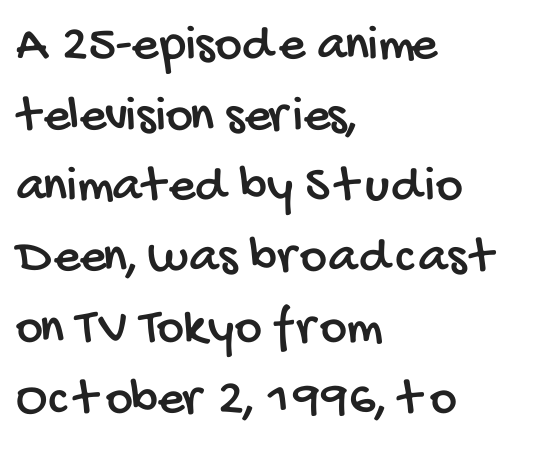
Q: Is the typeface a serif or a sans-serif typeface? A: Sans-serif.
Q: Is the text underlined? A: No.
Q: How is the paragraph aligned? A: Left-aligned.
Q: Is the spacing between letters normal or unusually wide? A: Normal.
Q: Is the spacing between lines tight, normal or loose? A: Normal.
Q: Width (condensed, normal, or wide)? A: Condensed.
Q: Stroke contrast? A: Low.
Q: x-height? A: Large.
Q: Monospaced? A: No.
